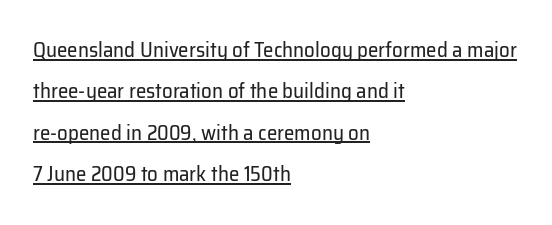
The image shows 21 px text type, upright; set left-aligned, loose line spacing (1.97x), normal letter spacing, underlined.
